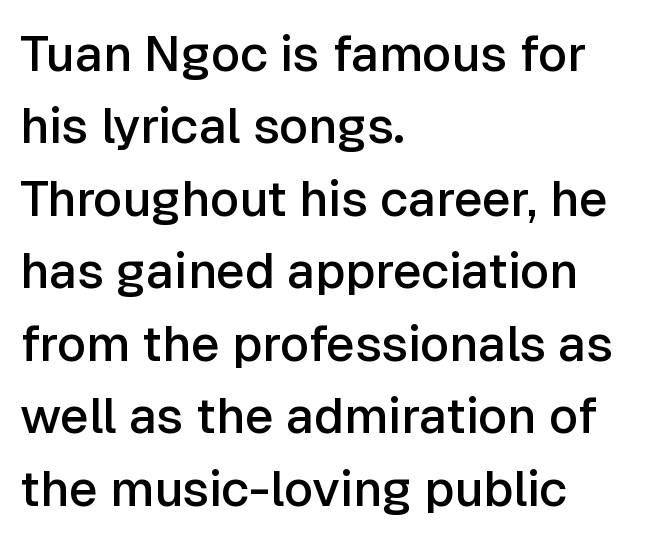
Q: Is the text bold? A: Semi-bold.
Q: Is the text italic (slanted)? A: No, it is upright.
Q: Is the typeface a serif or a sans-serif typeface? A: Sans-serif.
Q: Is the text underlined? A: No.
Q: How is the paragraph aligned? A: Left-aligned.
Q: Is the spacing between letters normal or unusually wide? A: Normal.
Q: Is the spacing between lines tight, normal or loose? A: Normal.
Q: Width (condensed, normal, or wide)? A: Normal.
Q: Stroke contrast? A: Low.
Q: x-height? A: Medium.
Q: Monospaced? A: No.
